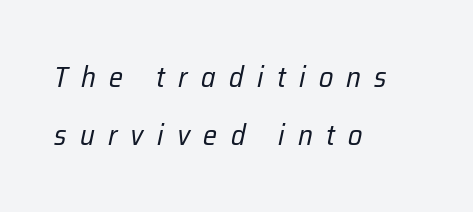
{"italic": "yes", "lean": "right", "slant_degrees": 12, "bold": "no", "weight": "regular", "width": "condensed", "stroke_contrast": "low", "x_height": "medium", "monospaced": "no", "underline": "no", "align": "left", "line_spacing": "loose", "line_spacing_ratio": 1.99, "letter_spacing": "wide", "letter_spacing_em": 0.46, "glyph_px": 29}
